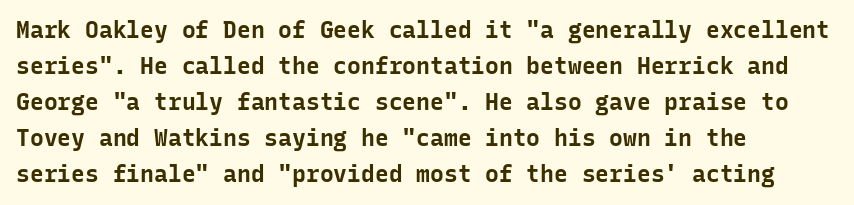
Q: Is the text bold? A: Yes.
Q: Is the text italic (slanted)? A: No, it is upright.
Q: Is the text underlined? A: No.
Q: How is the paragraph aligned? A: Left-aligned.
Q: Is the spacing between letters normal or unusually wide? A: Normal.
Q: Is the spacing between lines tight, normal or loose? A: Normal.
